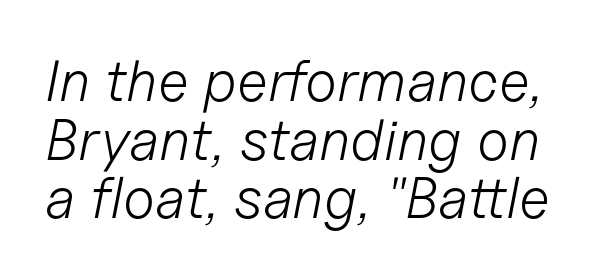
{"italic": "yes", "lean": "right", "slant_degrees": 11, "bold": "no", "weight": "light", "width": "normal", "stroke_contrast": "low", "x_height": "medium", "monospaced": "no", "underline": "no", "line_spacing": "tight", "line_spacing_ratio": 1.01, "letter_spacing": "normal", "letter_spacing_em": 0.0, "glyph_px": 58}
